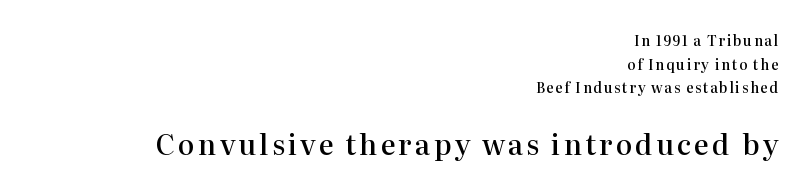
The image shows 28 px semibold serif type, upright; set right-aligned, normal line spacing (1.69x), not underlined; the second (bottom) block is 2.0x larger; high stroke contrast and a medium x-height.
